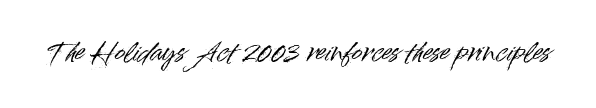
Q: Is the text italic (slanted)? A: Yes.
Q: Is the text underlined? A: No.
Q: Is the spacing between letters normal or unusually wide? A: Normal.
